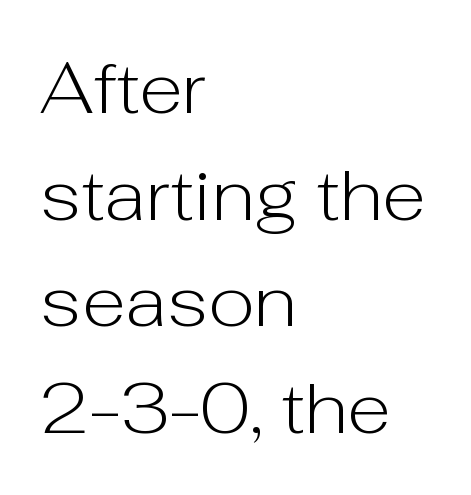
Notice how descenders clear the ascenders below comfortably — that's standard leading. Nope, no serifs anywhere on these letters. Between one letter and the next there's only the usual sliver of space. Caption: face not bold, strokes unweighted. Spacing verdict: proportional, widths tailored to each character.
